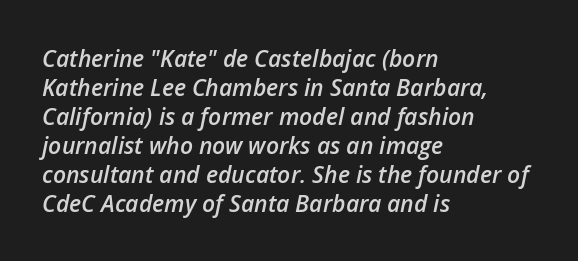
The image shows 23 px text type, italic (leaning right); set left-aligned, normal line spacing (1.26x), normal letter spacing, not underlined.
